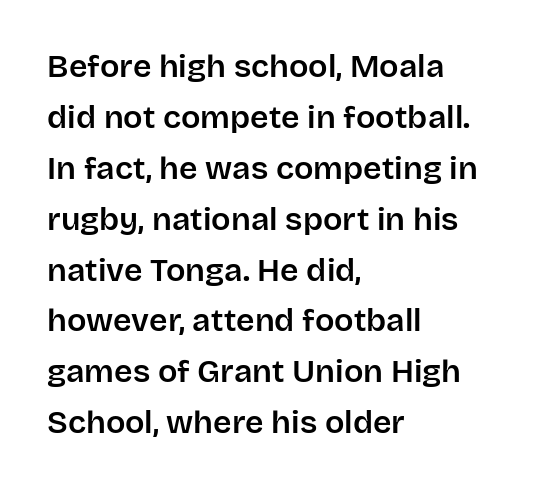
Q: Is the text italic (slanted)? A: No, it is upright.
Q: Is the typeface a serif or a sans-serif typeface? A: Sans-serif.
Q: Is the text underlined? A: No.
Q: How is the paragraph aligned? A: Left-aligned.
Q: Is the spacing between letters normal or unusually wide? A: Normal.
Q: Is the spacing between lines tight, normal or loose? A: Normal.
Q: Width (condensed, normal, or wide)? A: Normal.
Q: Stroke contrast? A: Low.
Q: x-height? A: Large.
Q: Monospaced? A: No.
